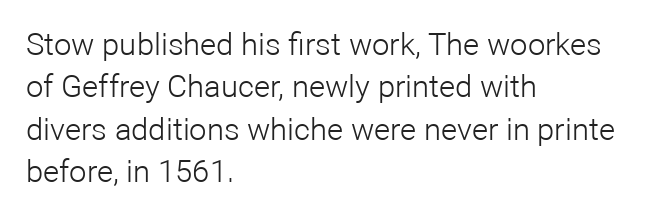
{"serif": "no", "italic": "no", "bold": "no", "weight": "light", "width": "normal", "stroke_contrast": "low", "x_height": "medium", "monospaced": "no", "underline": "no", "align": "left", "line_spacing": "normal", "line_spacing_ratio": 1.37, "letter_spacing": "normal", "letter_spacing_em": 0.0, "glyph_px": 31}
